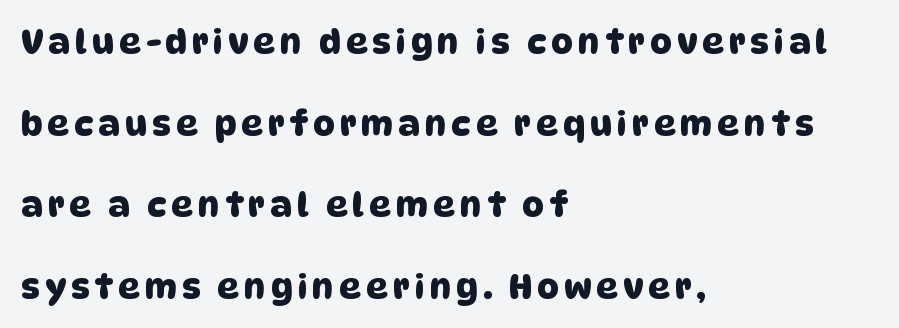
{"serif": "no", "width": "normal", "stroke_contrast": "low", "x_height": "large", "monospaced": "no", "underline": "no", "align": "left", "line_spacing": "loose", "line_spacing_ratio": 2.4, "glyph_px": 34}
